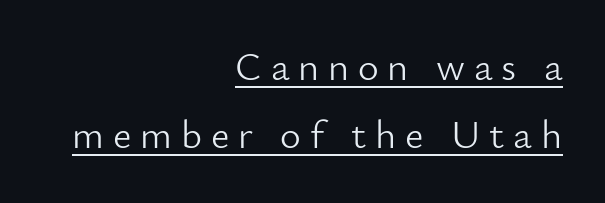
The image shows 40 px light sans-serif type, upright; set right-aligned, normal line spacing (1.7x), unusually wide letter spacing (+0.22 em), underlined; low stroke contrast and a small x-height.
